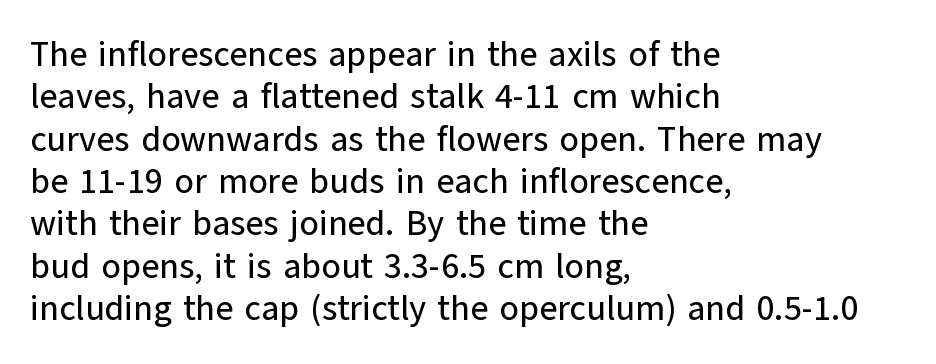
Q: Is the text italic (slanted)? A: No, it is upright.
Q: Is the typeface a serif or a sans-serif typeface? A: Sans-serif.
Q: Is the text underlined? A: No.
Q: How is the paragraph aligned? A: Left-aligned.
Q: Is the spacing between letters normal or unusually wide? A: Normal.
Q: Width (condensed, normal, or wide)? A: Normal.
Q: Stroke contrast? A: Low.
Q: x-height? A: Medium.
Q: Monospaced? A: No.
